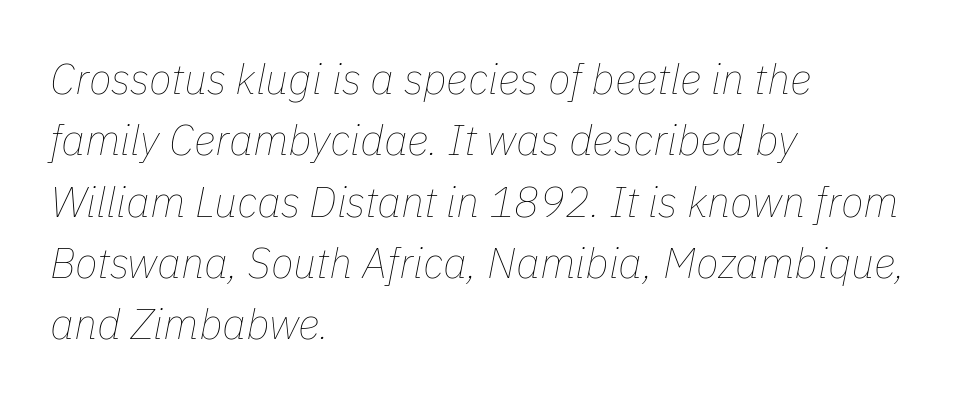
{"italic": "yes", "lean": "right", "slant_degrees": 11, "bold": "no", "weight": "thin", "width": "normal", "stroke_contrast": "low", "x_height": "medium", "monospaced": "no", "underline": "no", "align": "left", "line_spacing": "normal", "line_spacing_ratio": 1.46, "letter_spacing": "normal", "letter_spacing_em": 0.0, "glyph_px": 42}
